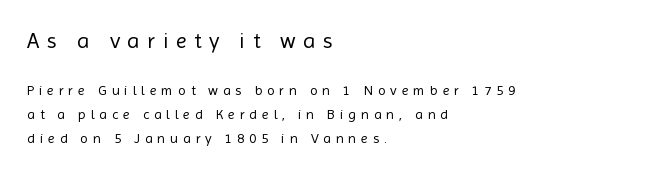
{"italic": "no", "bold": "no", "underline": "no", "align": "left", "line_spacing": "normal", "line_spacing_ratio": 1.7, "letter_spacing": "wide", "letter_spacing_em": 0.34, "larger_block": "first", "size_ratio": 1.57, "glyph_px": 22}
